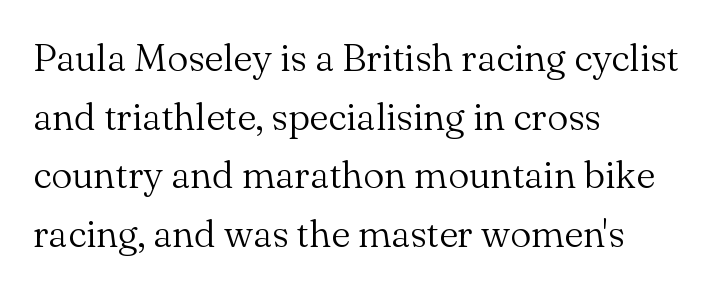
The passage shown is typed in a proportional face where columns would drift. The type family on display is of the serif kind. The face used here is rendered with its standard letterfit. Quick note: underline off. Line starts are locked; line ends wander. Heft: none added — not bold.
